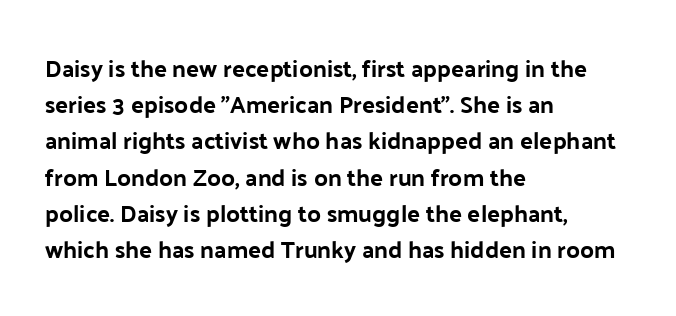
Leading: standard. Ascenders rise straight up at ninety degrees. Nobody drew a line under any word here. Here the glyphs are tracked normally, forming tight word shapes. All the whitespace from short lines collects on the right.
